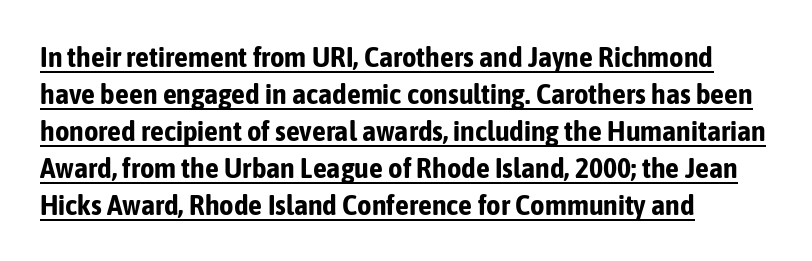
Q: Is the text bold? A: Yes.
Q: Is the text italic (slanted)? A: No, it is upright.
Q: Is the typeface a serif or a sans-serif typeface? A: Sans-serif.
Q: Is the text underlined? A: Yes.
Q: How is the paragraph aligned? A: Left-aligned.
Q: Is the spacing between letters normal or unusually wide? A: Normal.
Q: Is the spacing between lines tight, normal or loose? A: Normal.
Q: Width (condensed, normal, or wide)? A: Condensed.
Q: Stroke contrast? A: Low.
Q: x-height? A: Medium.
Q: Monospaced? A: No.
